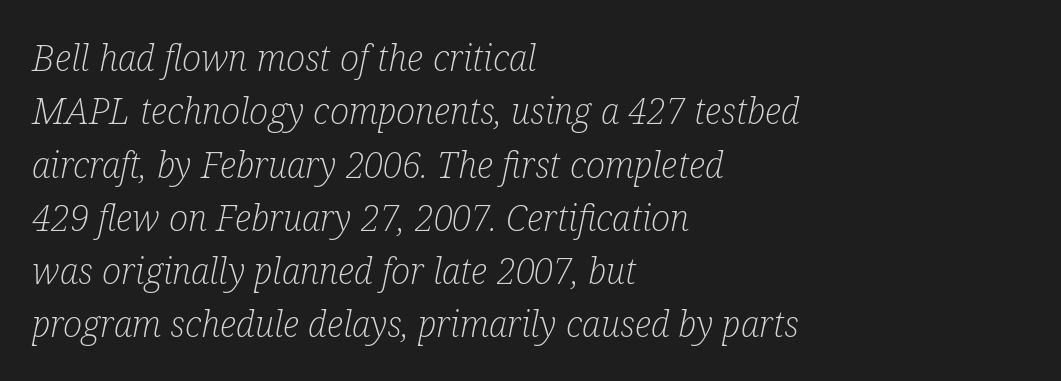
No extra ink here — the face is not bold. Honestly, there is no underline to notice here at all. These lines are composed in type with serifs. Spacing verdict: proportional, widths tailored to each character.
